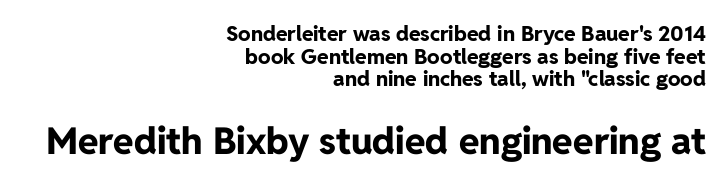
Q: Is the text bold? A: Yes.
Q: Is the text italic (slanted)? A: No, it is upright.
Q: Is the typeface a serif or a sans-serif typeface? A: Sans-serif.
Q: Is the text underlined? A: No.
Q: How is the paragraph aligned? A: Right-aligned.
Q: Is the spacing between letters normal or unusually wide? A: Normal.
Q: Is the spacing between lines tight, normal or loose? A: Tight.
Q: Which block of text is set in a larger size, the first (top) or the second (bottom)? A: The second (bottom) one.
Q: Width (condensed, normal, or wide)? A: Normal.
Q: Stroke contrast? A: Low.
Q: x-height? A: Medium.
Q: Monospaced? A: No.
